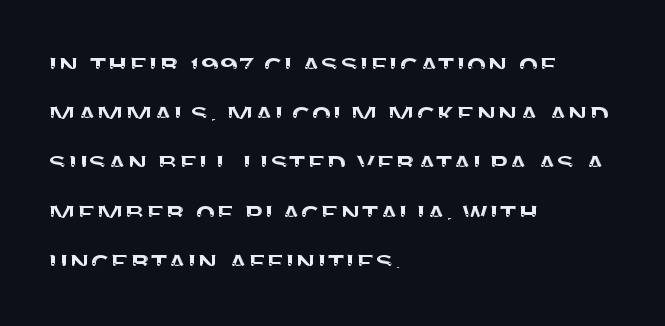
Q: Is the text italic (slanted)? A: No, it is upright.
Q: Is the typeface a serif or a sans-serif typeface? A: Sans-serif.
Q: Is the text underlined? A: No.
Q: How is the paragraph aligned? A: Left-aligned.
Q: Is the spacing between letters normal or unusually wide? A: Normal.
Q: Is the spacing between lines tight, normal or loose? A: Normal.
Q: Width (condensed, normal, or wide)? A: Normal.
Q: Stroke contrast? A: Medium.
Q: x-height? A: Large.
Q: Monospaced? A: No.
